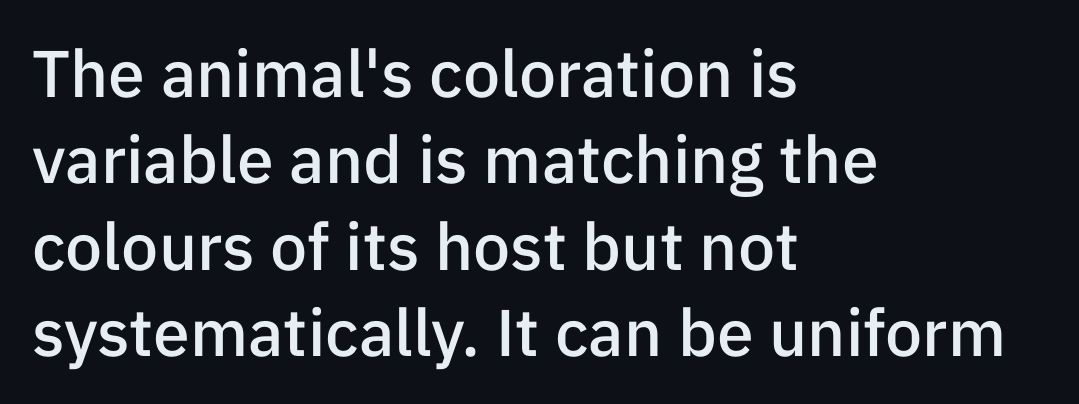
Each glyph is drawn with semibold strokes, heavier than normal yet not fully bold. A classic flush-left, rag-right setting is used for this passage. Each letter keeps its own natural width here, so spacing adapts to shape. Rule under the text: the space is simply empty.
